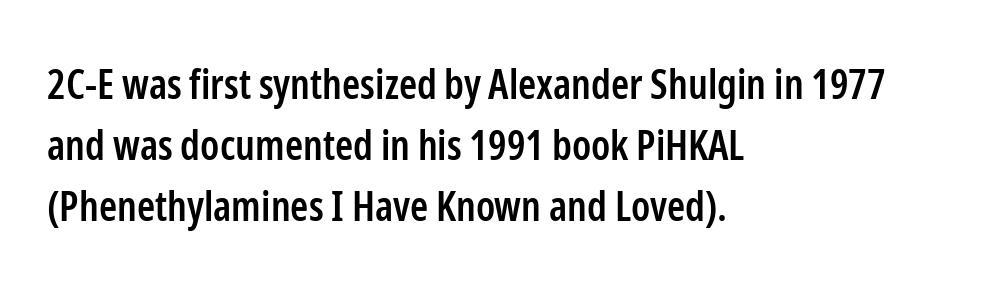
Q: Is the text bold? A: Semi-bold.
Q: Is the text italic (slanted)? A: No, it is upright.
Q: Is the typeface a serif or a sans-serif typeface? A: Sans-serif.
Q: Is the text underlined? A: No.
Q: How is the paragraph aligned? A: Left-aligned.
Q: Is the spacing between letters normal or unusually wide? A: Normal.
Q: Is the spacing between lines tight, normal or loose? A: Normal.
Q: Width (condensed, normal, or wide)? A: Condensed.
Q: Stroke contrast? A: Low.
Q: x-height? A: Medium.
Q: Monospaced? A: No.
